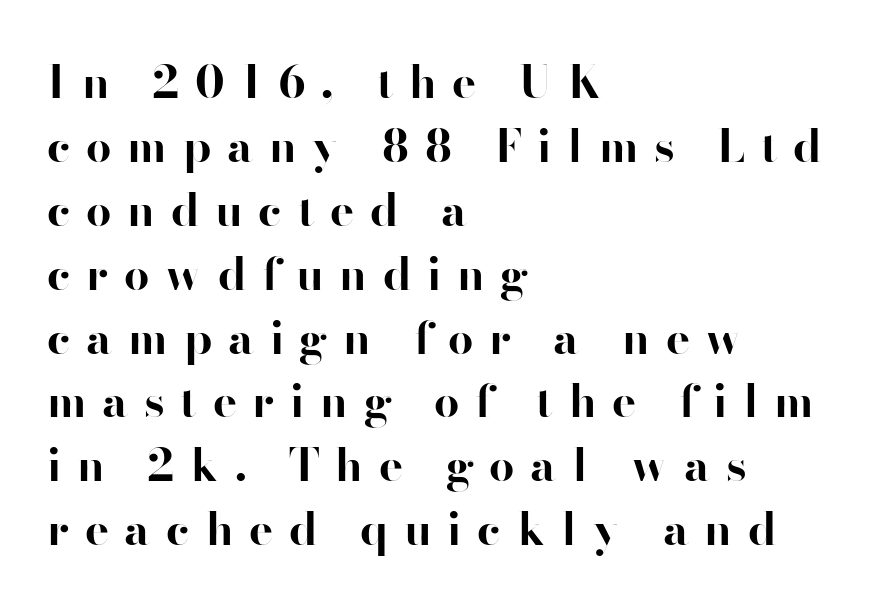
{"serif": "no", "italic": "no", "bold": "yes", "weight": "bold", "width": "normal", "stroke_contrast": "high", "x_height": "small", "monospaced": "no", "underline": "no", "align": "left", "line_spacing": "normal", "line_spacing_ratio": 1.42, "letter_spacing": "wide", "letter_spacing_em": 0.35, "glyph_px": 45}
